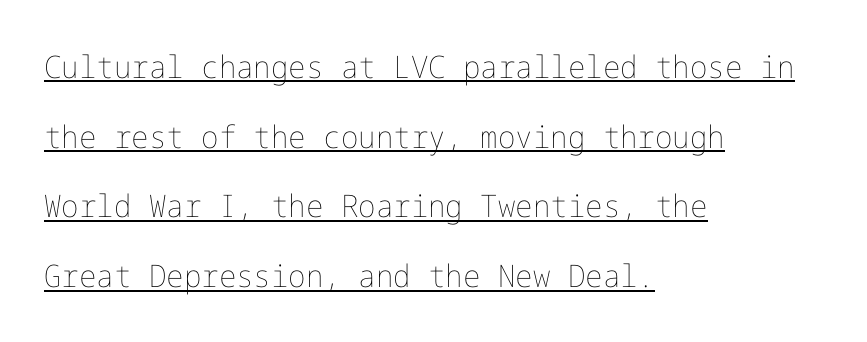
A typesetter would call this leading open, well beyond the default. Has an underline been added? It has. The rendering keeps characters at their native spacing. Nope, not italic — everything's standing straight.
